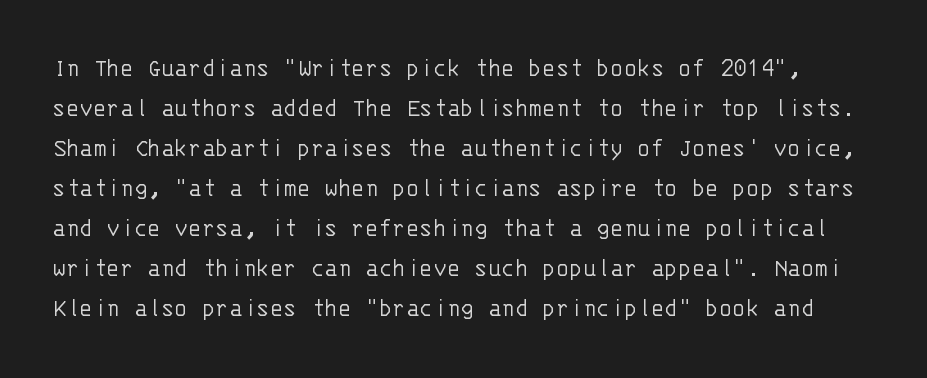
Honestly, the letter spacing is just normal — you wouldn't notice it. In terms of leading, this rendering sits right in the middle. Each stroke keeps to a modest, everyday thickness or less. Typographically, this falls in the sans-serif category. Quick note: not italic, upright. The face used here is monospaced, like something from a code editor.
